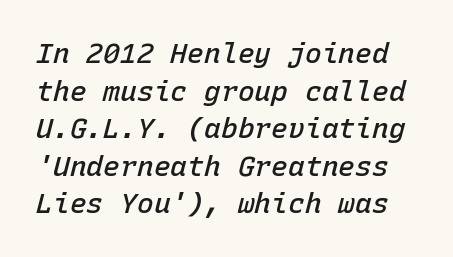
The string is rendered with underlining switched off. Slant detected: the letters are inclined. Note the uniform advance width — an 'i' takes as much space as an 'm'. The letters are semibold — heavier than regular but short of a full bold. A normal amount of white space separates one row of letters from the next. Inter-character spacing is left at the font's built-in metrics.
